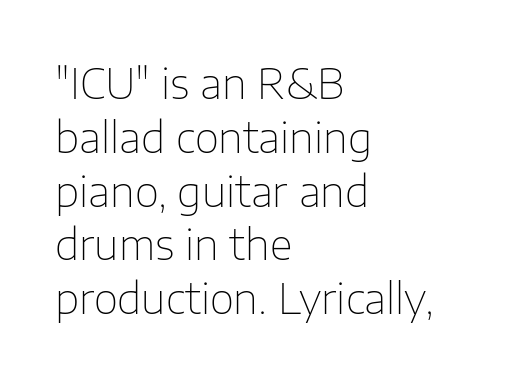
Designer's note — italics off, roman on. The letters advance in unequal steps, a hallmark of proportional type. What kind of face is this? One without serifs — a sans. What stands out about the letter spacing? Nothing — it is the standard amount. Teacher's note: observe the even left margin — that is flush-left alignment.
